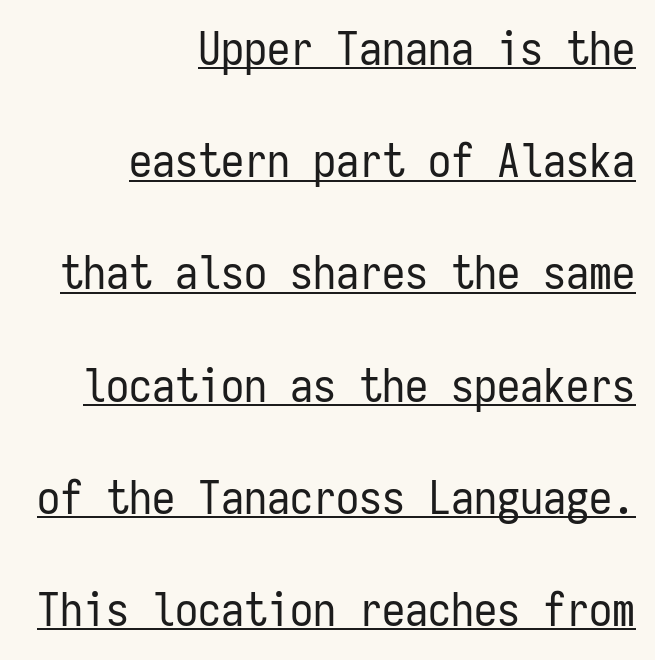
Q: Is the text bold? A: No.
Q: Is the text italic (slanted)? A: No, it is upright.
Q: Is the typeface a serif or a sans-serif typeface? A: Sans-serif.
Q: Is the text underlined? A: Yes.
Q: How is the paragraph aligned? A: Right-aligned.
Q: Is the spacing between letters normal or unusually wide? A: Normal.
Q: Is the spacing between lines tight, normal or loose? A: Loose.
Q: Width (condensed, normal, or wide)? A: Condensed.
Q: Stroke contrast? A: Low.
Q: x-height? A: Medium.
Q: Monospaced? A: Yes.
